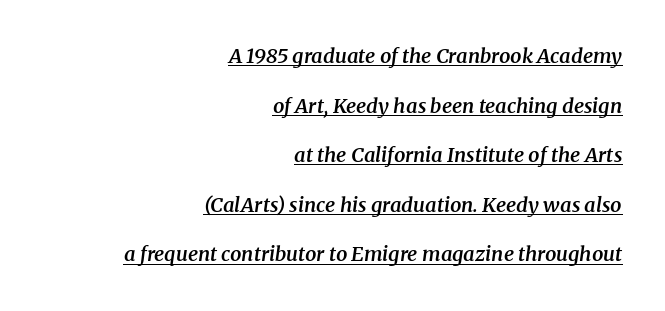
No extra tracking has been applied to these lines. Short and long lines alike share a common ending point at right. Is the type bold? Partly — it's a semibold, heavier than regular but not fully bold. Check the space under the baseline: a stroke is drawn there.
